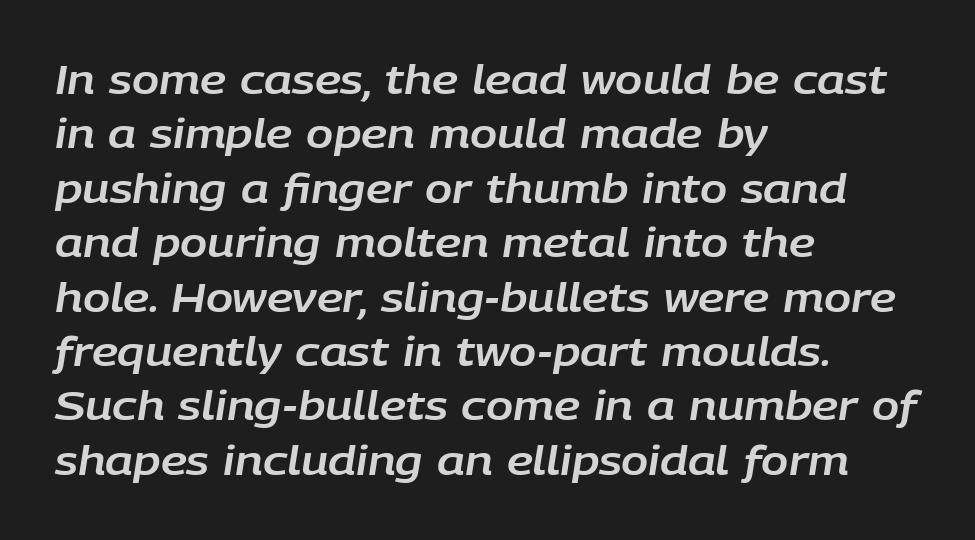
The paragraph shown leans on its left margin. Between one letter and the next there's only the usual sliver of space. Looks like regular typesetting: each glyph gets only the width it needs. The foot of each line stays bare and open. Would a proofreader flag this as italicized? Yes.
